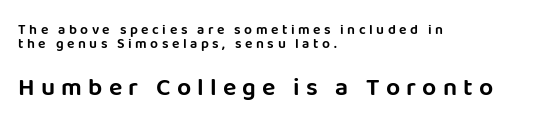
The image shows 25 px text type, upright; set left-aligned, tight line spacing (1.03x), unusually wide letter spacing (+0.25 em), not underlined; the second (bottom) block is 1.79x larger.
